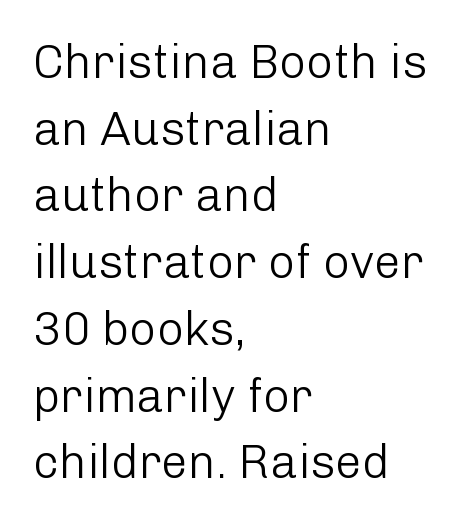
{"serif": "no", "italic": "no", "bold": "no", "weight": "light", "width": "normal", "stroke_contrast": "low", "x_height": "medium", "monospaced": "no", "underline": "no", "align": "left", "line_spacing": "normal", "line_spacing_ratio": 1.42, "letter_spacing": "normal", "letter_spacing_em": 0.0, "glyph_px": 47}
